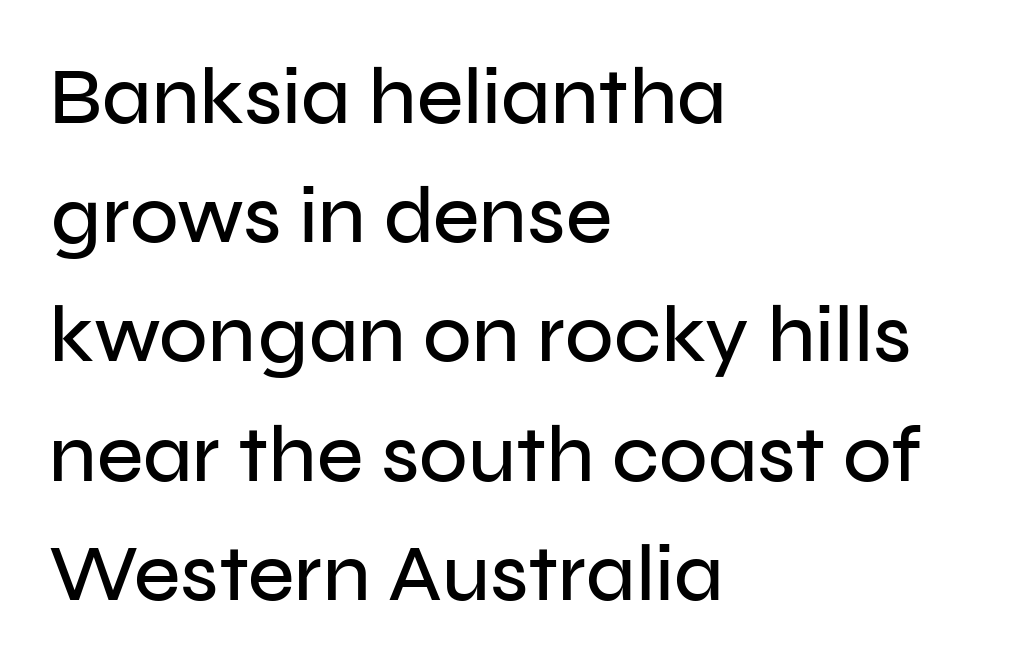
Q: Is the text italic (slanted)? A: No, it is upright.
Q: Is the typeface a serif or a sans-serif typeface? A: Sans-serif.
Q: Is the text underlined? A: No.
Q: How is the paragraph aligned? A: Left-aligned.
Q: Is the spacing between letters normal or unusually wide? A: Normal.
Q: Is the spacing between lines tight, normal or loose? A: Normal.
Q: Width (condensed, normal, or wide)? A: Normal.
Q: Stroke contrast? A: Low.
Q: x-height? A: Medium.
Q: Monospaced? A: No.
